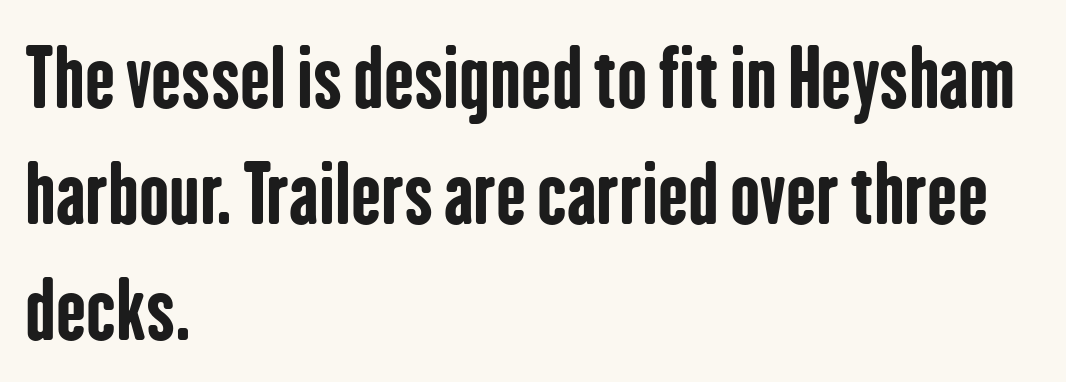
Q: Is the text bold? A: Yes.
Q: Is the text italic (slanted)? A: No, it is upright.
Q: Is the typeface a serif or a sans-serif typeface? A: Sans-serif.
Q: Is the text underlined? A: No.
Q: How is the paragraph aligned? A: Left-aligned.
Q: Is the spacing between letters normal or unusually wide? A: Normal.
Q: Is the spacing between lines tight, normal or loose? A: Normal.
Q: Width (condensed, normal, or wide)? A: Condensed.
Q: Stroke contrast? A: Low.
Q: x-height? A: Medium.
Q: Monospaced? A: No.
